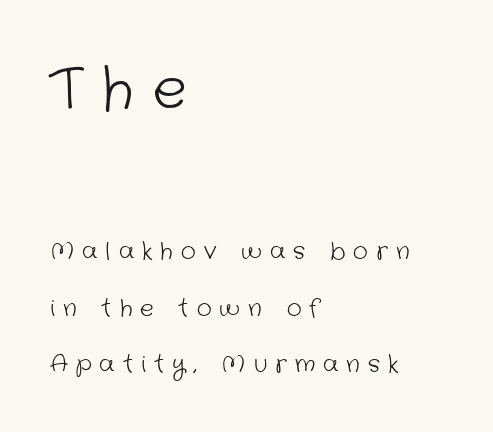
The image shows 57 px light sans-serif type; set left-aligned, loose line spacing (2.45x), unusually wide letter spacing (+0.35 em), not underlined; the first (top) block is 2.48x larger; low stroke contrast and a medium x-height.
